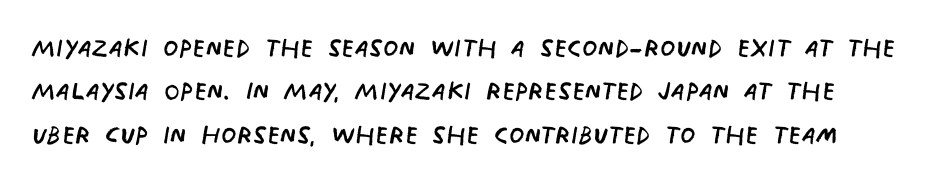
Q: Is the text bold? A: No.
Q: Is the typeface a serif or a sans-serif typeface? A: Sans-serif.
Q: Is the text underlined? A: No.
Q: Is the spacing between letters normal or unusually wide? A: Normal.
Q: Width (condensed, normal, or wide)? A: Condensed.
Q: Stroke contrast? A: Low.
Q: x-height? A: Large.
Q: Monospaced? A: No.
